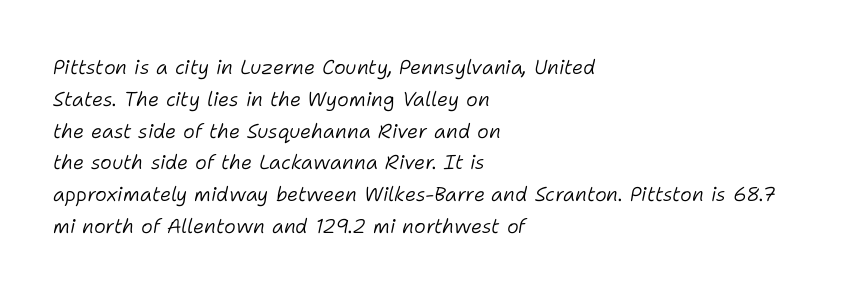
The image shows 20 px text type, italic (leaning right); set left-aligned, normal line spacing (1.59x), normal letter spacing, not underlined.
